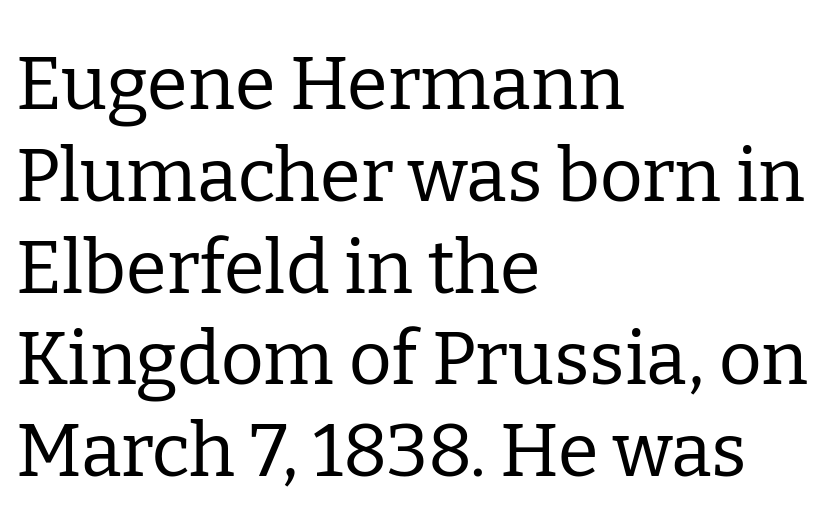
This sample uses plain, unmodified letter spacing. The foot of each line stays bare and open. This sample uses an upright cut, with every glyph sitting square on the baseline. Is the block centered? No — it sits flush against the left margin. Varying glyph widths throughout — classic text-font behaviour. Font category for this specimen: serif.
